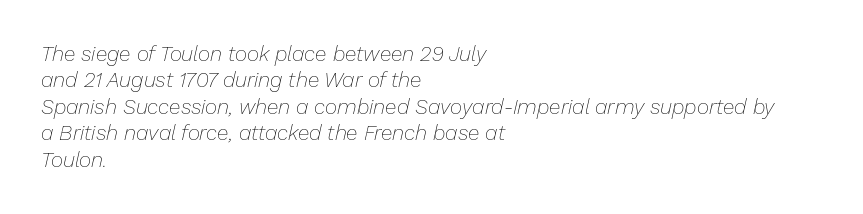
Q: Is the text bold? A: No.
Q: Is the text italic (slanted)? A: Yes, it leans right by about 13 degrees.
Q: Is the text underlined? A: No.
Q: How is the paragraph aligned? A: Left-aligned.
Q: Is the spacing between letters normal or unusually wide? A: Normal.
Q: Is the spacing between lines tight, normal or loose? A: Normal.
